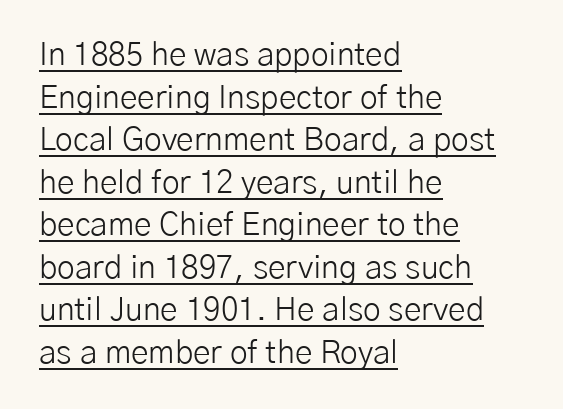
{"serif": "no", "italic": "no", "bold": "no", "weight": "light", "width": "normal", "stroke_contrast": "low", "x_height": "medium", "monospaced": "no", "underline": "yes", "align": "left", "line_spacing": "normal", "line_spacing_ratio": 1.33, "letter_spacing": "normal", "letter_spacing_em": 0.0, "glyph_px": 32}
